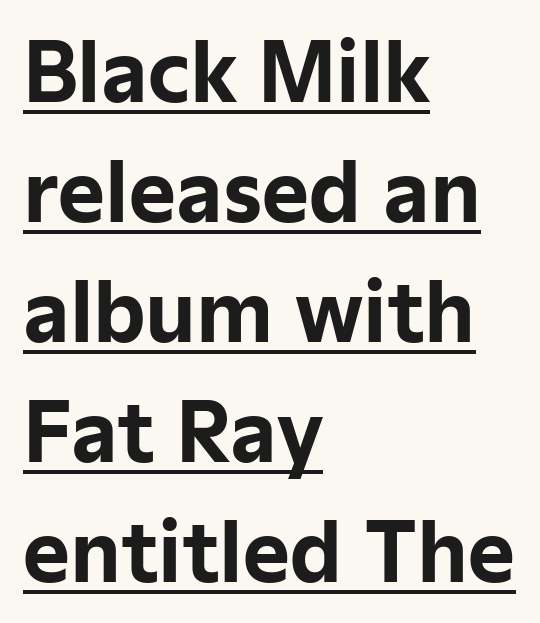
{"serif": "no", "italic": "no", "bold": "yes", "weight": "bold", "width": "normal", "stroke_contrast": "low", "x_height": "medium", "monospaced": "no", "underline": "yes", "align": "left", "line_spacing": "normal", "line_spacing_ratio": 1.5, "letter_spacing": "normal", "letter_spacing_em": 0.0, "glyph_px": 80}
